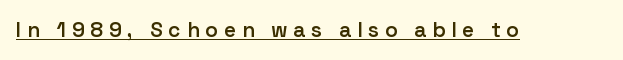
Words appear elongated and porous because spacing is wide. The type sits square on the baseline with zero lean. Summary of weight: moderately heavy, a semibold. Honestly, the underline is the first thing you notice here.
